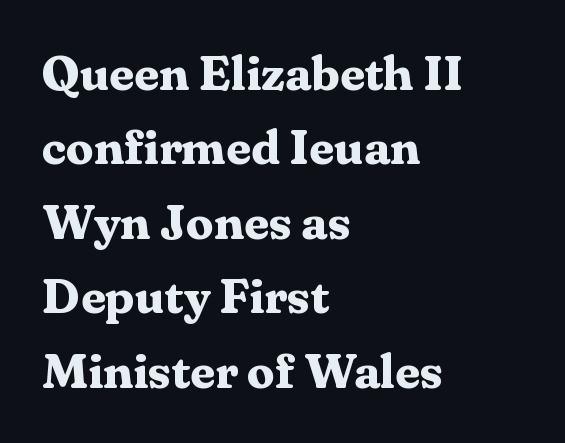
How heavy is the stroke? Heavy — this is a bold. The text was rendered using a seriffed face with decorative stroke endings. Spacing verdict: proportional, widths tailored to each character. Tall strokes in this sample are plumb rather than angled. Is the letter spacing exaggerated? No — it looks like the ordinary default.
